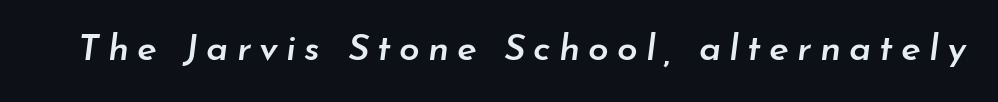
This is oblique type, the kind used for emphasis or titles. This sample has the flowing, uneven cadence of proportional lettering. Typographic density is moderately raised because the face is semibold. A bare baseline throughout the passage. The tracking jumps out immediately: characters are airy and widely separated.
